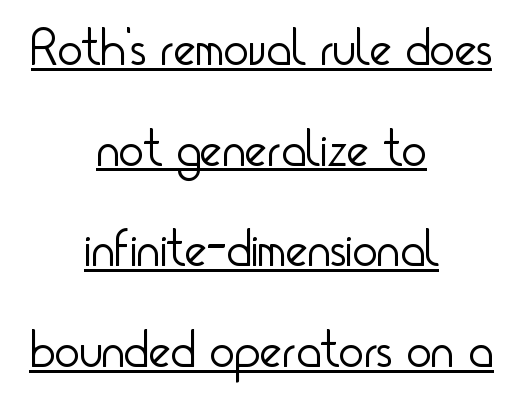
Q: Is the text bold? A: No.
Q: Is the text italic (slanted)? A: No, it is upright.
Q: Is the typeface a serif or a sans-serif typeface? A: Sans-serif.
Q: Is the text underlined? A: Yes.
Q: How is the paragraph aligned? A: Centered.
Q: Is the spacing between letters normal or unusually wide? A: Normal.
Q: Is the spacing between lines tight, normal or loose? A: Loose.
Q: Width (condensed, normal, or wide)? A: Condensed.
Q: Stroke contrast? A: Low.
Q: x-height? A: Small.
Q: Monospaced? A: No.
